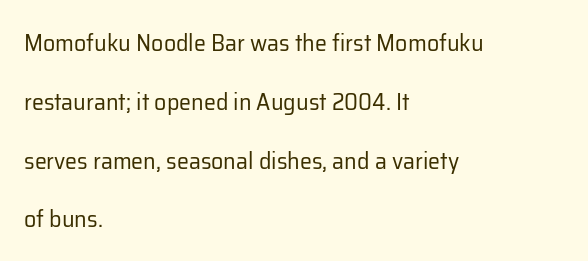
{"italic": "no", "bold": "no", "underline": "no", "align": "left", "line_spacing": "loose", "line_spacing_ratio": 2.45, "letter_spacing": "normal", "letter_spacing_em": 0.0, "glyph_px": 24}
